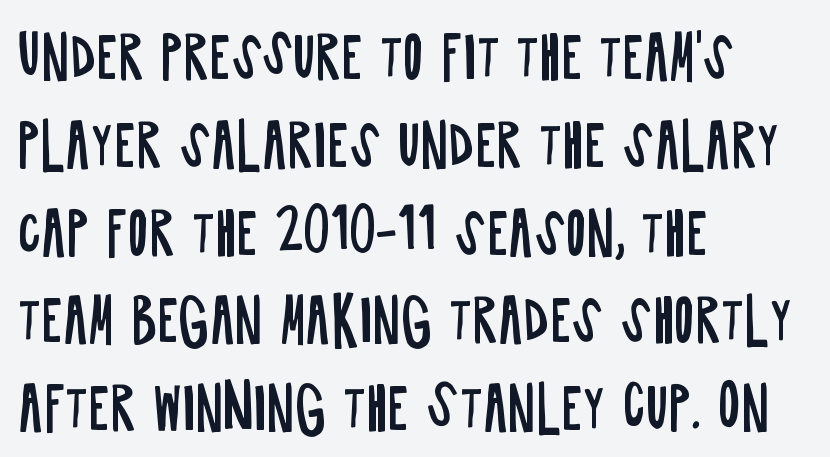
The image shows 57 px regular-weight, condensed sans-serif type, upright; set left-aligned, normal line spacing (1.54x), normal letter spacing, not underlined; low stroke contrast and a large x-height.
